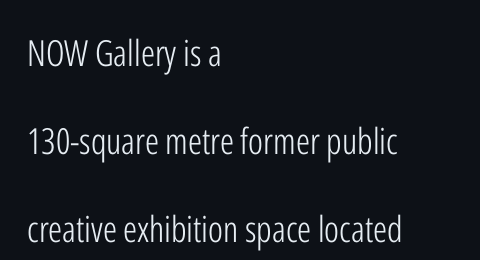
The image shows 36 px light, condensed sans-serif type, upright; set left-aligned, loose line spacing (2.45x), normal letter spacing, not underlined; low stroke contrast and a medium x-height.
